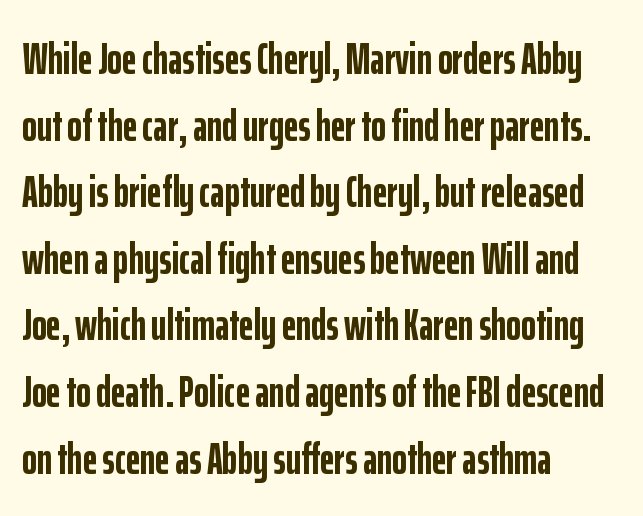
The image shows 45 px semibold, condensed sans-serif type, upright; set left-aligned, normal line spacing (1.48x), normal letter spacing, not underlined; low stroke contrast and a medium x-height.
